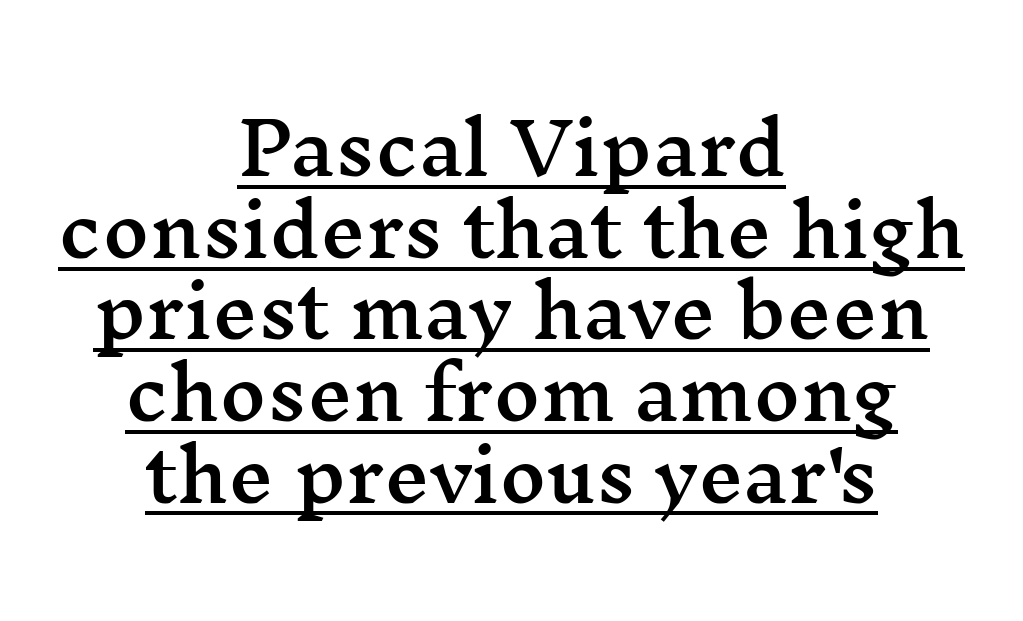
{"serif": "yes", "italic": "no", "width": "wide", "stroke_contrast": "medium", "x_height": "medium", "monospaced": "no", "underline": "yes", "align": "center", "line_spacing": "tight", "line_spacing_ratio": 1.15, "letter_spacing": "normal", "letter_spacing_em": 0.0, "glyph_px": 71}
